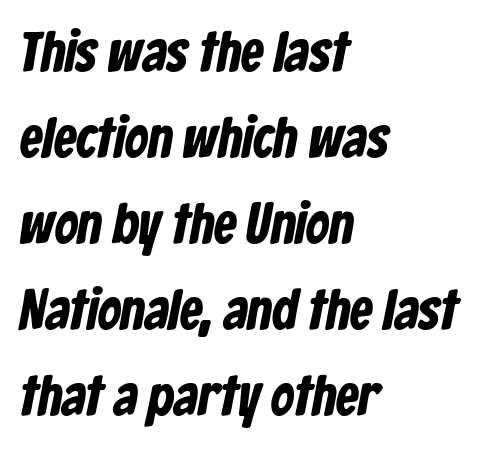
To sum up the face: it is a sans, with no serifs. The string is rendered with underlining switched off. The paragraph shown leans on its left margin. In terms of letterspacing, this is plain default setting. These lines are rendered in a variable-pitch font. The rendering uses a moderate line-height, typical for paragraphs.
